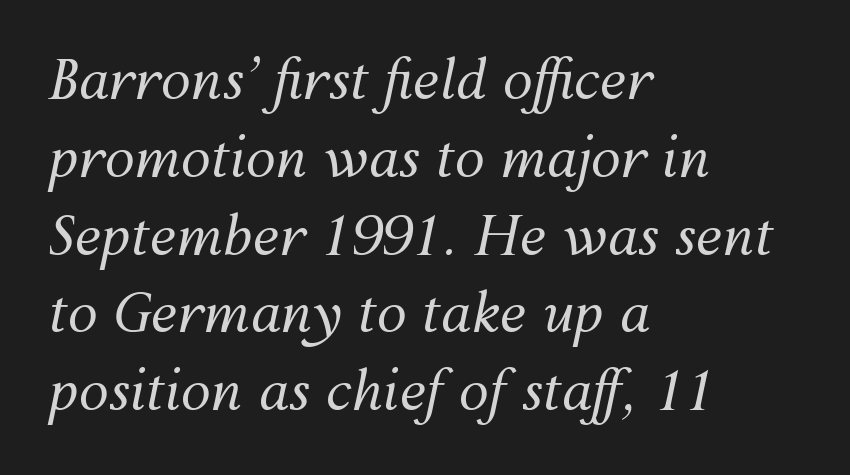
The image shows 54 px regular-weight type, italic (leaning right); set left-aligned, normal line spacing (1.44x), normal letter spacing, not underlined; medium stroke contrast and a medium x-height.
